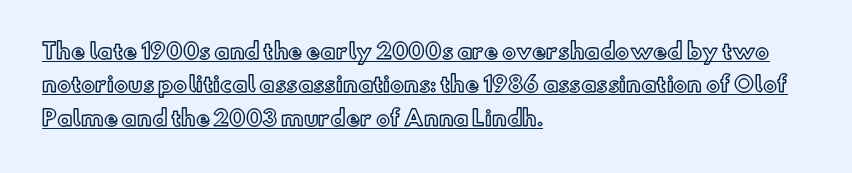
A typesetter would call this leading conventional body-copy spacing. No extra tracking has been applied to these lines. Does a line run under the words? Yes, clearly. The axis of the letterforms is exactly vertical.
